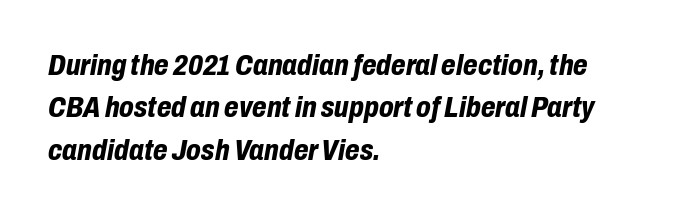
{"italic": "yes", "lean": "right", "slant_degrees": 10, "bold": "yes", "weight": "bold", "width": "condensed", "stroke_contrast": "low", "x_height": "medium", "monospaced": "no", "underline": "no", "align": "left", "line_spacing": "normal", "line_spacing_ratio": 1.41, "letter_spacing": "normal", "letter_spacing_em": 0.0, "glyph_px": 30}
